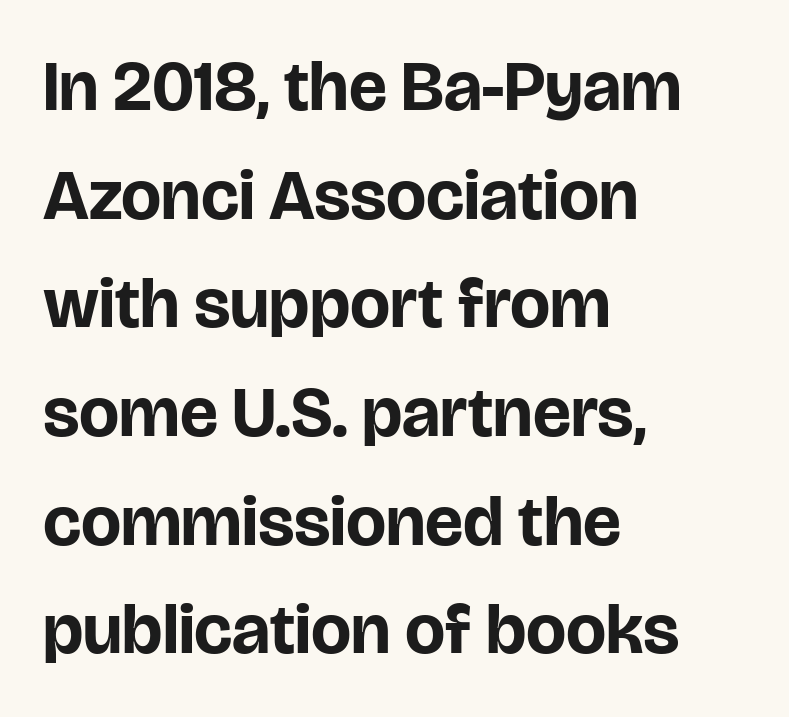
Tracking here is standard; glyphs follow each other at the usual distance. Quick note: not italic, upright. The string is rendered with underlining switched off. Typeset ragged right — the left edge is the straight one.
